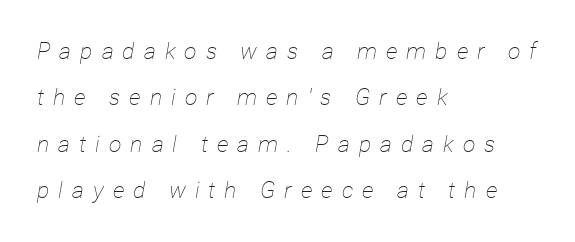
Successive baselines arrive slowly, with a big drop between each. This is not heavy type; no bold has been used. Notice how the stems are inclined rather than vertical — that's the hallmark of italics. One-word summary of the alignment: left. The face used here is rendered with a markedly widened letterfit.
